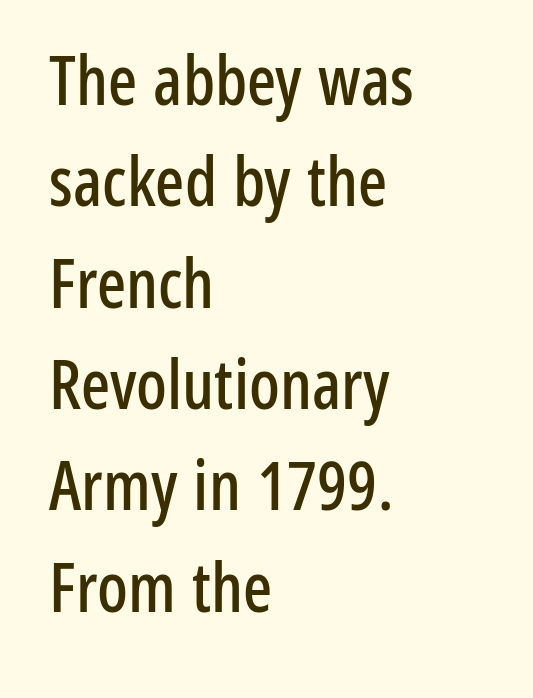
Q: Is the text italic (slanted)? A: No, it is upright.
Q: Is the typeface a serif or a sans-serif typeface? A: Sans-serif.
Q: Is the text underlined? A: No.
Q: How is the paragraph aligned? A: Left-aligned.
Q: Is the spacing between letters normal or unusually wide? A: Normal.
Q: Is the spacing between lines tight, normal or loose? A: Normal.
Q: Width (condensed, normal, or wide)? A: Condensed.
Q: Stroke contrast? A: Low.
Q: x-height? A: Medium.
Q: Monospaced? A: No.
